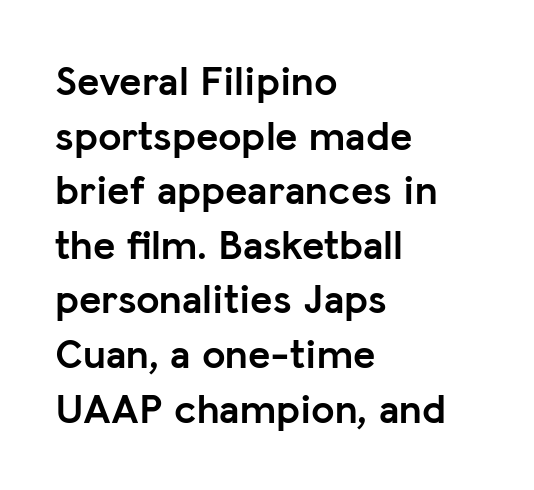
The image shows 42 px semibold sans-serif type, upright; set left-aligned, normal line spacing (1.3x), normal letter spacing, not underlined; low stroke contrast and a medium x-height.
